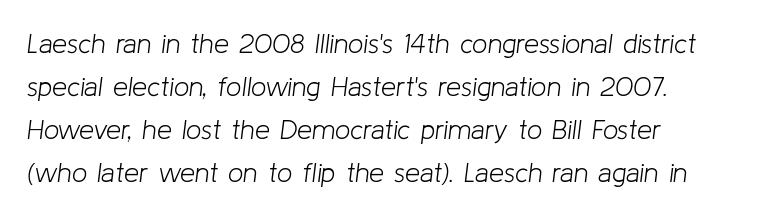
Q: Is the text bold? A: No.
Q: Is the text italic (slanted)? A: Yes, it leans right by about 8 degrees.
Q: Is the text underlined? A: No.
Q: Is the spacing between letters normal or unusually wide? A: Normal.
Q: Is the spacing between lines tight, normal or loose? A: Normal.
